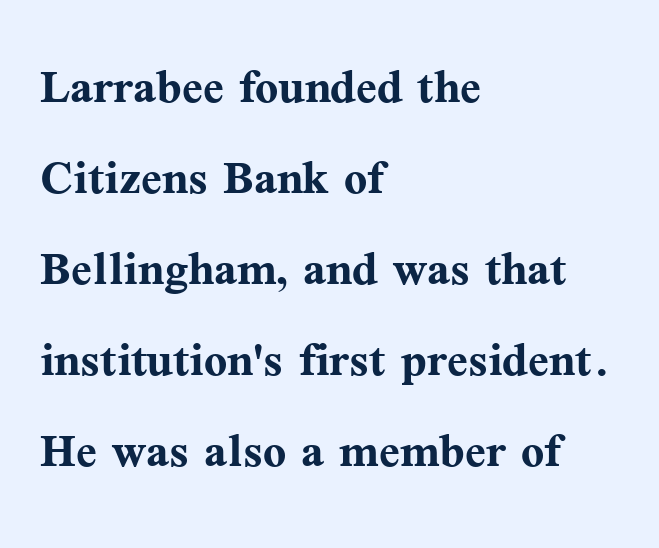
{"serif": "yes", "italic": "no", "bold": "yes", "weight": "semibold", "width": "normal", "stroke_contrast": "medium", "x_height": "medium", "monospaced": "no", "underline": "no", "align": "left", "line_spacing": "normal", "line_spacing_ratio": 1.49, "letter_spacing": "normal", "letter_spacing_em": 0.0, "glyph_px": 61}
